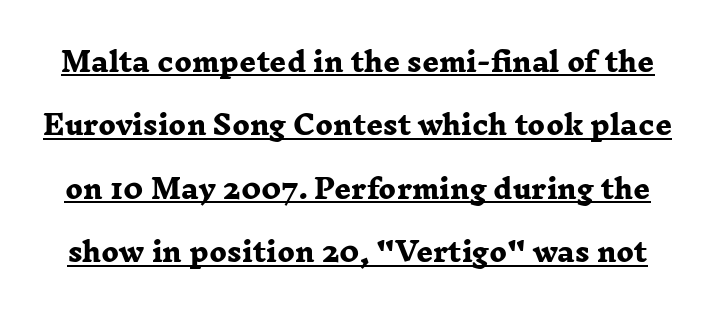
What decoration does the sample have? An underline. The passage shown is emphatically bold. Inter-character spacing is left at the font's built-in metrics. Regarding leading, the lines here are spaced well apart.
